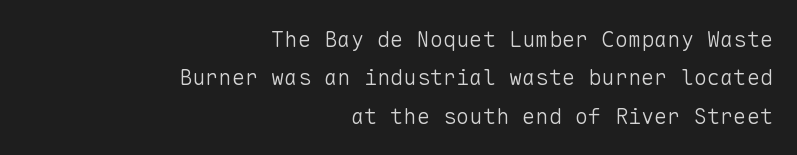
Underline: absent. The letters look calm and open, with moderate or lighter stems. The face used here is rendered with its standard letterfit. Designer's note — italics off, roman on. These lines stack with their right ends in a neat column.
